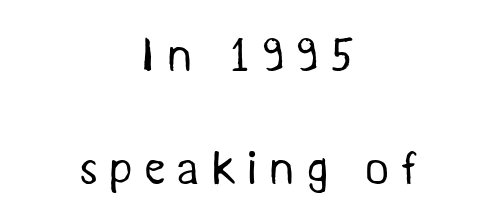
The image shows 48 px regular-weight sans-serif type; set centered, loose line spacing (2.35x), unusually wide letter spacing (+0.22 em), not underlined; medium stroke contrast and a medium x-height.
